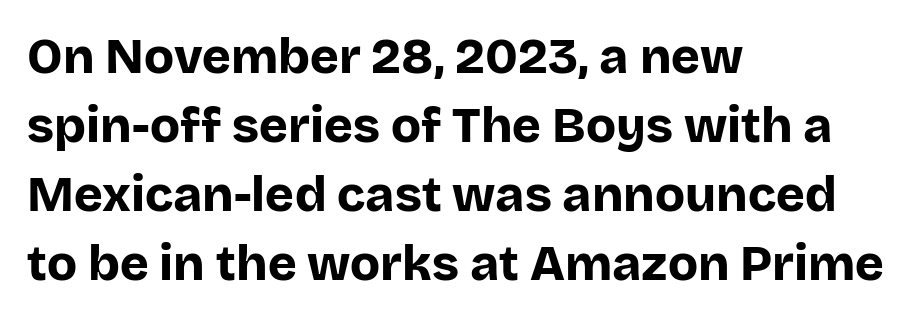
Underlining? Definitely not there. The specimen reads as upright at a glance. Font category for this specimen: sans-serif. Note the varied advance widths — an 'i' is clearly narrower than an 'm'. The space between consecutive lines is moderate.
